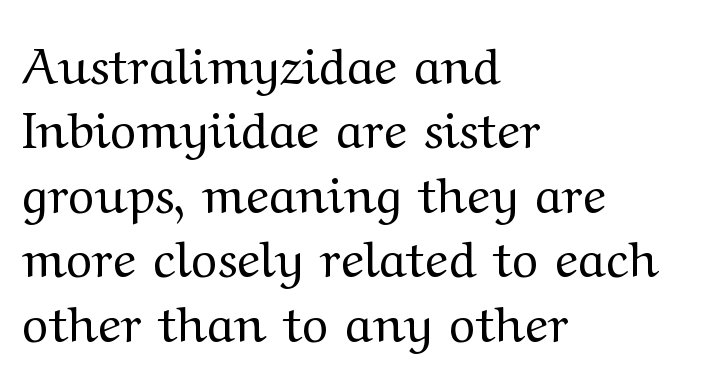
The image shows 50 px regular-weight, wide serif type, upright; set left-aligned, normal line spacing (1.29x), normal letter spacing, not underlined; medium stroke contrast and a medium x-height.
